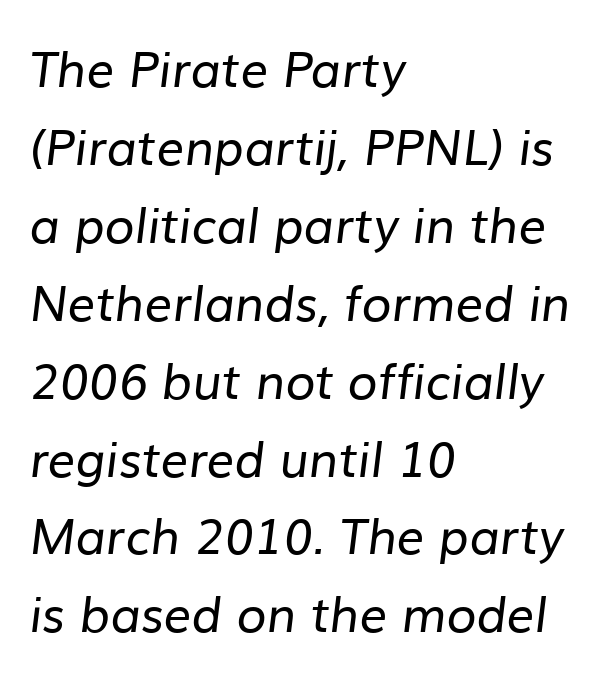
{"serif": "no", "bold": "no", "weight": "regular", "width": "normal", "stroke_contrast": "low", "x_height": "medium", "monospaced": "no", "underline": "no", "align": "left", "line_spacing": "normal", "line_spacing_ratio": 1.59, "letter_spacing": "normal", "letter_spacing_em": 0.0, "glyph_px": 49}
